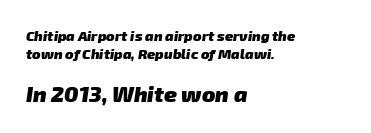
The image shows 22 px bold type; set left-aligned, normal line spacing (1.27x), normal letter spacing, not underlined; the second (bottom) block is 1.57x larger.
